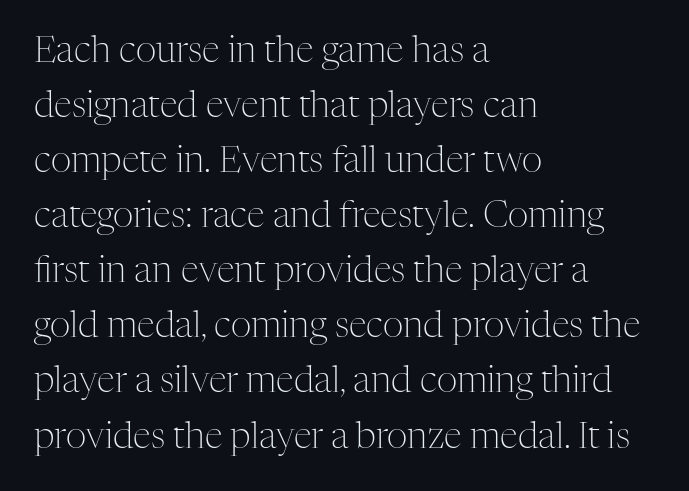
Q: Is the text bold? A: No.
Q: Is the text italic (slanted)? A: No, it is upright.
Q: Is the typeface a serif or a sans-serif typeface? A: Serif.
Q: Is the text underlined? A: No.
Q: How is the paragraph aligned? A: Left-aligned.
Q: Is the spacing between letters normal or unusually wide? A: Normal.
Q: Is the spacing between lines tight, normal or loose? A: Normal.
Q: Width (condensed, normal, or wide)? A: Normal.
Q: Stroke contrast? A: Medium.
Q: x-height? A: Medium.
Q: Monospaced? A: No.
